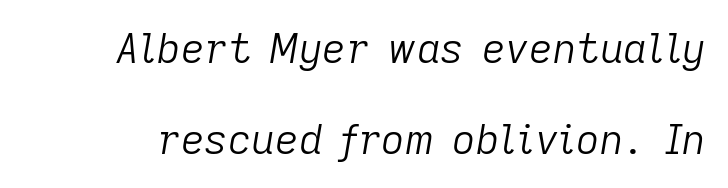
The image shows 41 px light type, italic (leaning right); set loose line spacing (2.21x), normal letter spacing, not underlined; low stroke contrast and a medium x-height.
